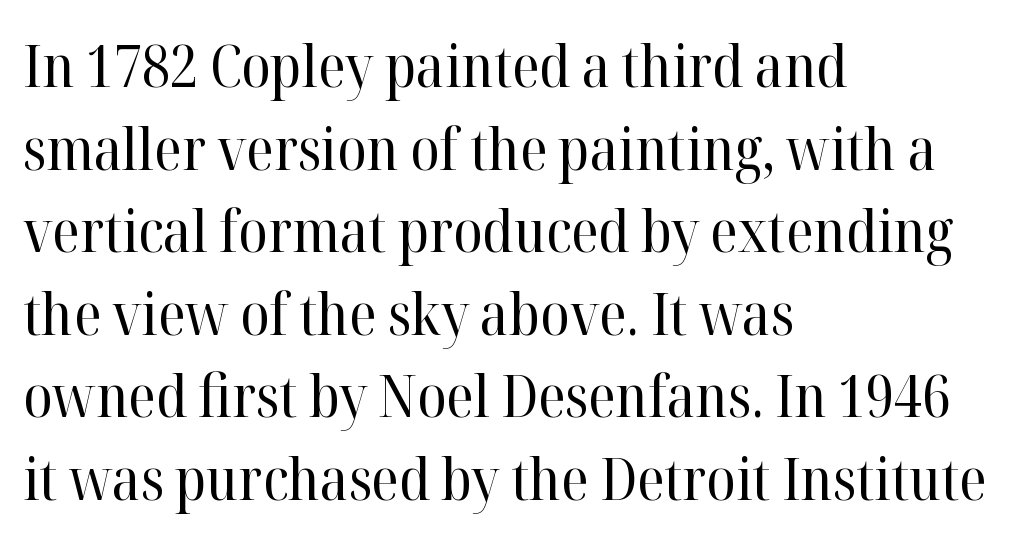
The image shows 59 px regular-weight serif type, upright; set left-aligned, normal line spacing (1.4x), normal letter spacing, not underlined; high stroke contrast and a medium x-height.
